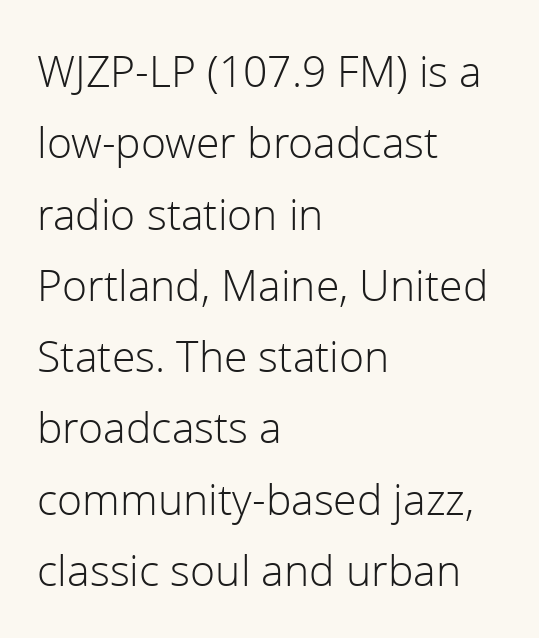
Standard letterfit; no display-style spreading of the glyphs. A classic flush-left, rag-right setting is used for this passage. A quiet, ordinary-to-light weight characterises the typeface. If you measured baseline to baseline, you'd find a middling distance. The type family on display is of the sans-serif kind. Italic? Not at all — the glyphs are vertical.
